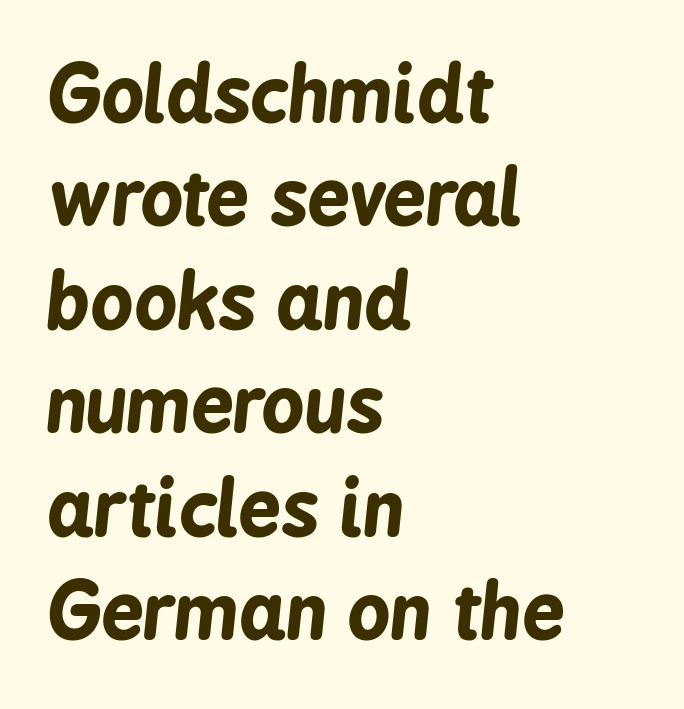
Q: Is the text bold? A: Yes.
Q: Is the text italic (slanted)? A: Yes, it leans right by about 6 degrees.
Q: Is the text underlined? A: No.
Q: How is the paragraph aligned? A: Left-aligned.
Q: Is the spacing between letters normal or unusually wide? A: Normal.
Q: Is the spacing between lines tight, normal or loose? A: Normal.
Q: Width (condensed, normal, or wide)? A: Condensed.
Q: Stroke contrast? A: Low.
Q: x-height? A: Medium.
Q: Monospaced? A: No.
